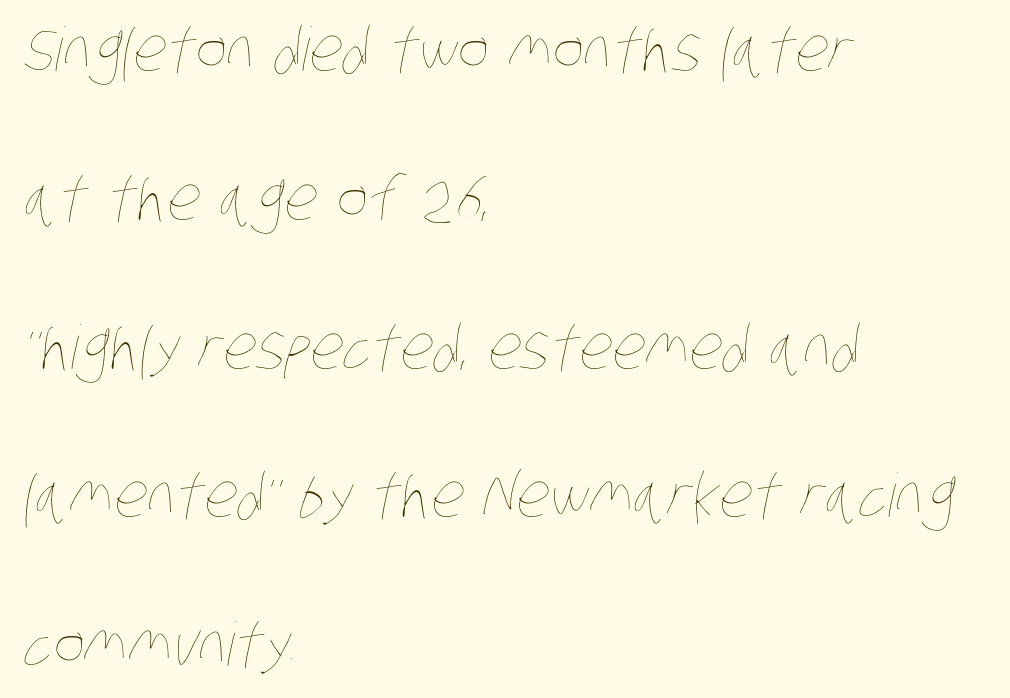
{"bold": "no", "weight": "thin", "width": "condensed", "stroke_contrast": "low", "x_height": "large", "monospaced": "no", "underline": "no", "align": "left", "line_spacing": "loose", "line_spacing_ratio": 2.48, "letter_spacing": "normal", "letter_spacing_em": 0.0, "glyph_px": 60}
